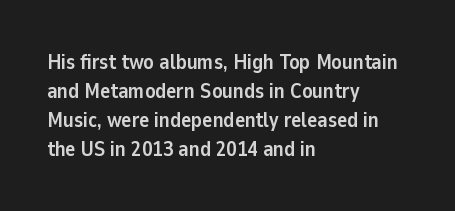
The lines are quadded left. These lines keep a tight, regular rhythm from letter to letter. The gap between lines stays unmarked. It's the straight-up-and-down kind of type. The rendering uses a moderate line-height, typical for paragraphs. Pretty heavy lettering here — definitely bold.
